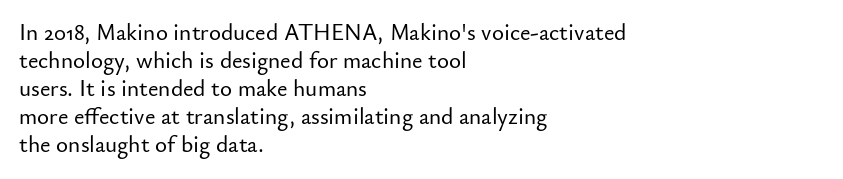
{"italic": "no", "underline": "no", "align": "left", "line_spacing_ratio": 1.22, "letter_spacing": "normal", "letter_spacing_em": 0.0, "glyph_px": 23}
